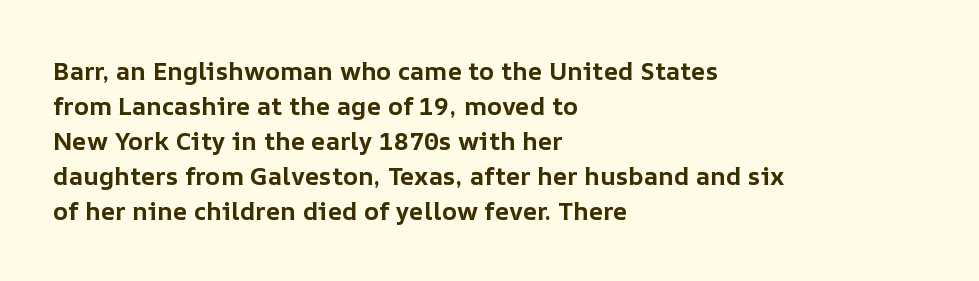
{"italic": "no", "bold": "yes", "underline": "no", "align": "left", "line_spacing": "normal", "line_spacing_ratio": 1.4, "letter_spacing": "normal", "letter_spacing_em": 0.0, "glyph_px": 25}
